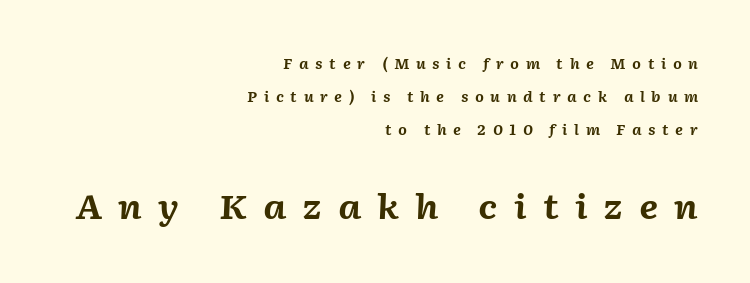
The image shows 34 px bold type, italic (leaning right); set right-aligned, loose line spacing (2.36x), unusually wide letter spacing (+0.47 em), not underlined; the second (bottom) block is 2.43x larger; medium stroke contrast and a medium x-height.
